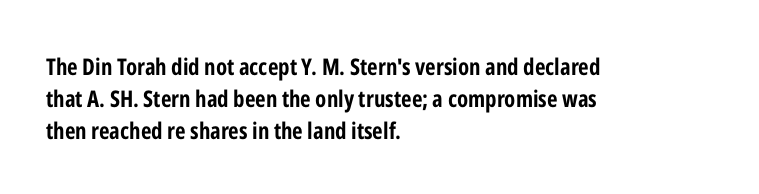
Q: Is the text bold? A: Yes.
Q: Is the text italic (slanted)? A: No, it is upright.
Q: Is the text underlined? A: No.
Q: How is the paragraph aligned? A: Left-aligned.
Q: Is the spacing between letters normal or unusually wide? A: Normal.
Q: Is the spacing between lines tight, normal or loose? A: Normal.
